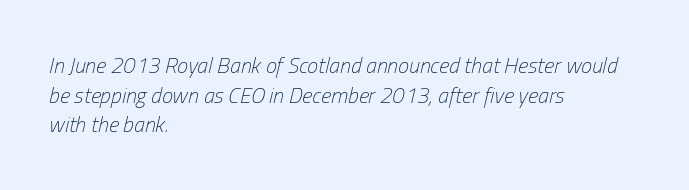
Q: Is the text bold? A: No.
Q: Is the text italic (slanted)? A: Yes, it leans right by about 13 degrees.
Q: Is the text underlined? A: No.
Q: How is the paragraph aligned? A: Left-aligned.
Q: Is the spacing between letters normal or unusually wide? A: Normal.
Q: Is the spacing between lines tight, normal or loose? A: Normal.
